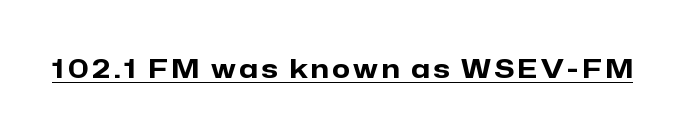
The image shows 26 px bold type, upright; set underlined.
